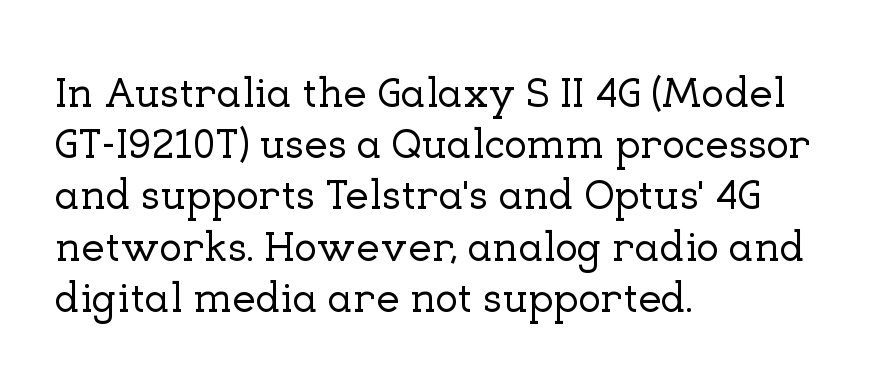
Q: Is the text italic (slanted)? A: No, it is upright.
Q: Is the typeface a serif or a sans-serif typeface? A: Serif.
Q: Is the text underlined? A: No.
Q: How is the paragraph aligned? A: Left-aligned.
Q: Is the spacing between letters normal or unusually wide? A: Normal.
Q: Width (condensed, normal, or wide)? A: Normal.
Q: Stroke contrast? A: Low.
Q: x-height? A: Medium.
Q: Monospaced? A: No.
